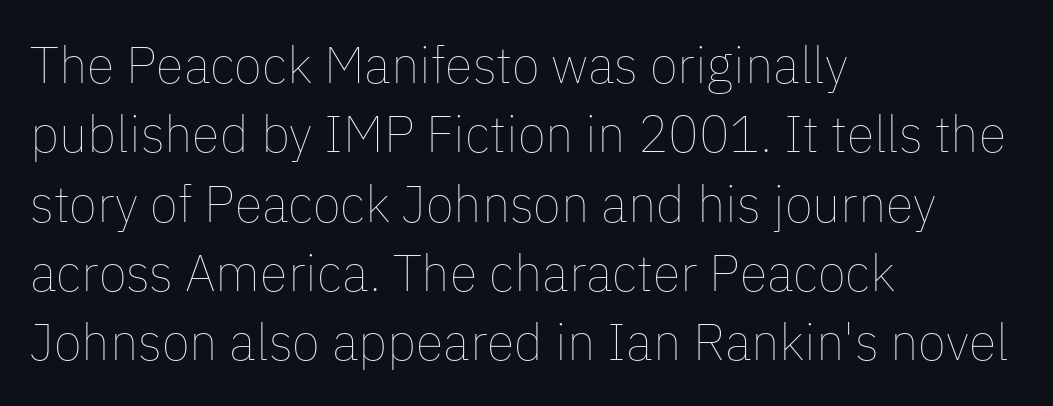
Q: Is the text bold? A: No.
Q: Is the text italic (slanted)? A: No, it is upright.
Q: Is the text underlined? A: No.
Q: How is the paragraph aligned? A: Left-aligned.
Q: Is the spacing between letters normal or unusually wide? A: Normal.
Q: Is the spacing between lines tight, normal or loose? A: Normal.
Q: Width (condensed, normal, or wide)? A: Normal.
Q: Stroke contrast? A: Low.
Q: x-height? A: Medium.
Q: Monospaced? A: No.
